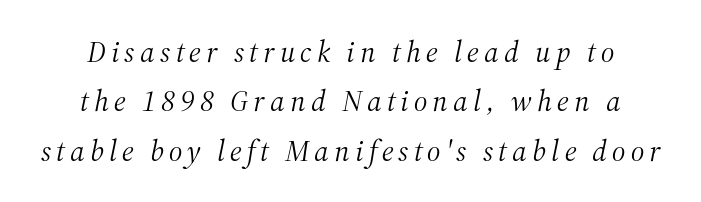
The image shows 30 px light serif type, italic (leaning right); set centered, normal line spacing (1.65x), not underlined; medium stroke contrast and a medium x-height.
